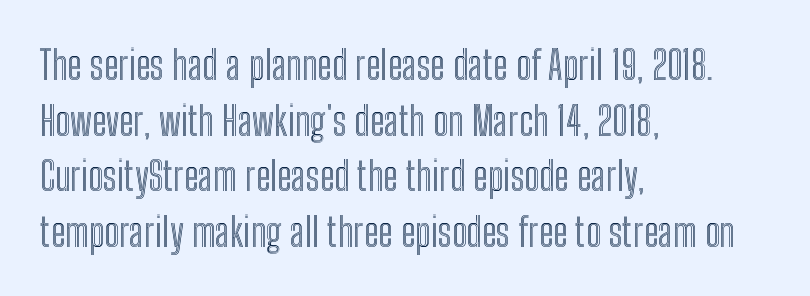
{"italic": "no", "width": "condensed", "x_height": "medium", "monospaced": "no", "underline": "no", "align": "left", "line_spacing": "normal", "line_spacing_ratio": 1.39, "letter_spacing": "normal", "letter_spacing_em": 0.0, "glyph_px": 40}
